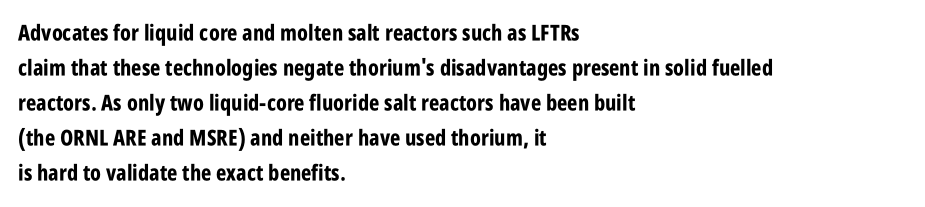
{"italic": "no", "bold": "yes", "underline": "no", "align": "left", "line_spacing": "normal", "line_spacing_ratio": 1.59, "letter_spacing": "normal", "letter_spacing_em": 0.0, "glyph_px": 22}
